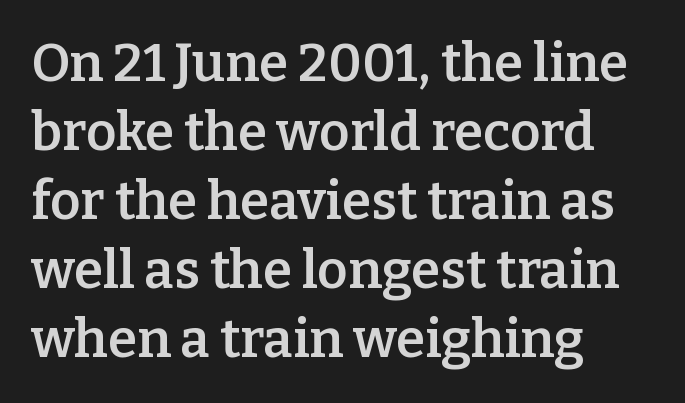
The image shows 53 px semibold serif type, upright; set left-aligned, normal line spacing (1.3x), normal letter spacing, not underlined; low stroke contrast and a medium x-height.
